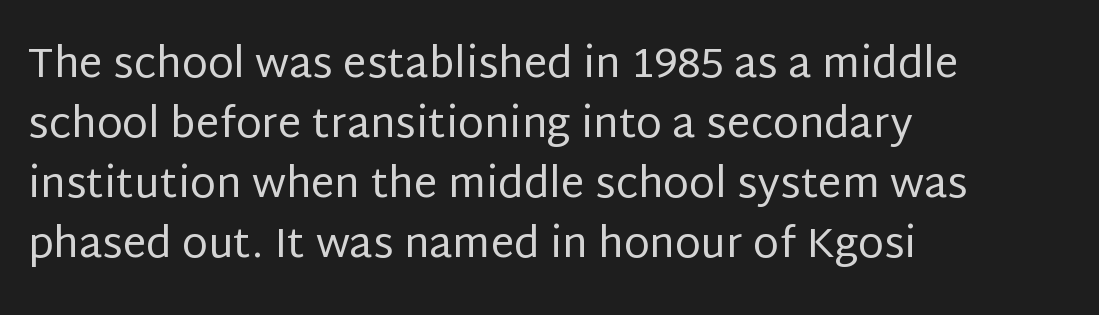
The passage shown is not underscored anywhere. The block of text has a typical density, with ordinary space between rows. The glyphs in this specimen are sans serif. Every character sits straight up, as roman type does.
